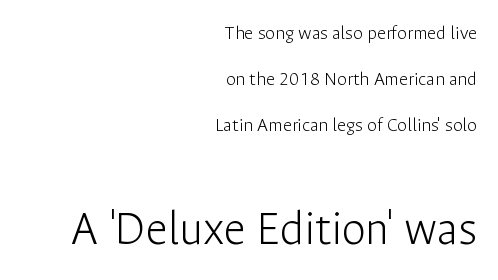
The image shows 49 px light sans-serif type, upright; set right-aligned, loose line spacing (2.31x), normal letter spacing, not underlined; the second (bottom) block is 2.45x larger; low stroke contrast and a medium x-height.
